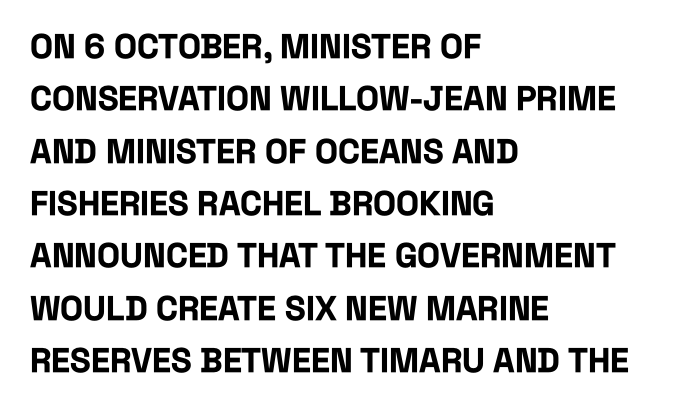
{"serif": "no", "italic": "no", "bold": "yes", "weight": "bold", "width": "condensed", "stroke_contrast": "low", "x_height": "large", "monospaced": "no", "underline": "no", "align": "left", "line_spacing": "normal", "line_spacing_ratio": 1.54, "letter_spacing": "normal", "letter_spacing_em": 0.0, "glyph_px": 34}
